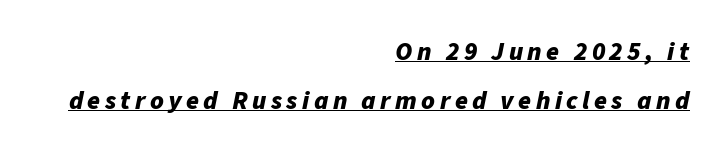
The image shows 26 px bold type, italic (leaning right); set right-aligned, line spacing 1.88x, underlined.
